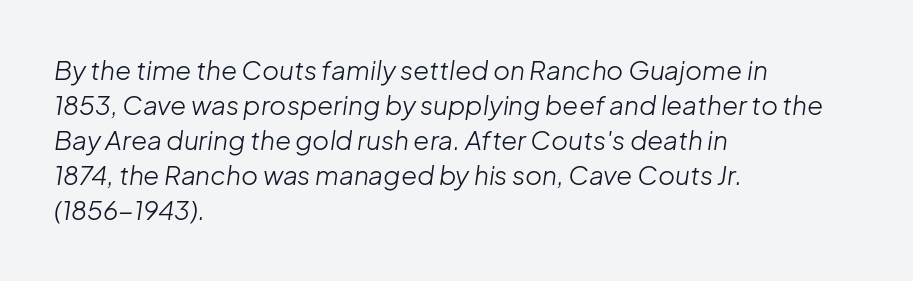
The text carries the slant typical of an italic or oblique font. You could call the tracking neutral — neither tight nor loose. Evenly set lines give the paragraph a standard silhouette. Compared with a typical body face, this is equally light or lighter still.
